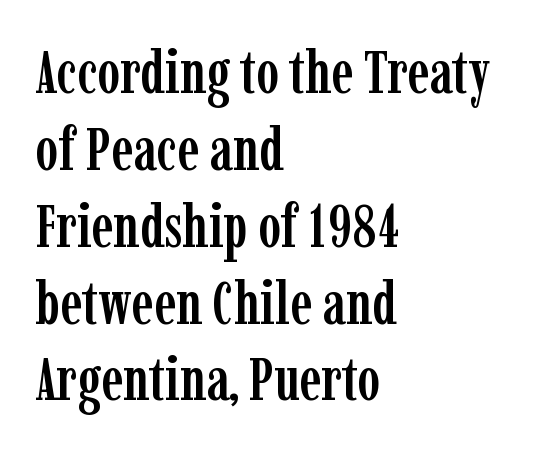
The image shows 61 px condensed serif type, upright; set left-aligned, normal line spacing (1.26x), normal letter spacing, not underlined; low stroke contrast and a medium x-height.
